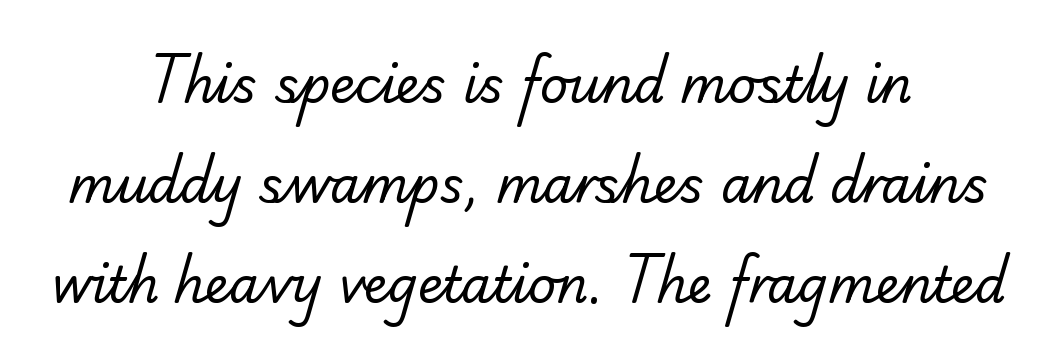
{"serif": "yes", "bold": "no", "weight": "regular", "width": "normal", "stroke_contrast": "low", "x_height": "small", "monospaced": "no", "underline": "no", "align": "center", "line_spacing": "loose", "line_spacing_ratio": 2.04, "letter_spacing": "normal", "letter_spacing_em": 0.0, "glyph_px": 49}
